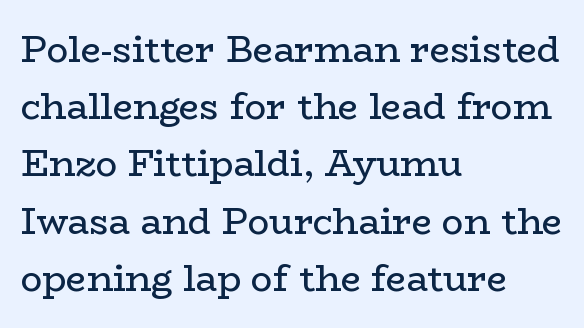
The image shows 36 px regular-weight, wide serif type, upright; set left-aligned, normal line spacing (1.59x), normal letter spacing, not underlined; low stroke contrast and a medium x-height.
